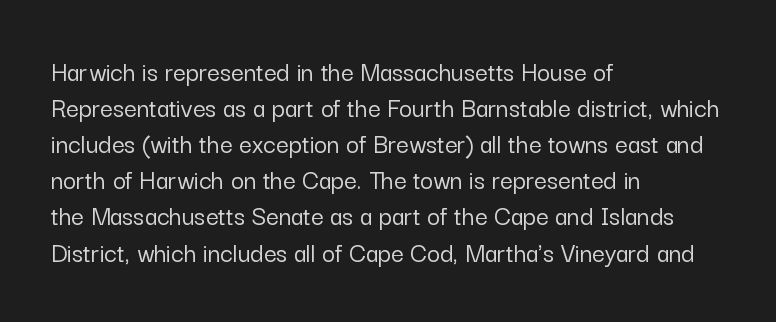
Q: Is the text italic (slanted)? A: No, it is upright.
Q: Is the typeface a serif or a sans-serif typeface? A: Sans-serif.
Q: Is the text underlined? A: No.
Q: How is the paragraph aligned? A: Left-aligned.
Q: Is the spacing between letters normal or unusually wide? A: Normal.
Q: Is the spacing between lines tight, normal or loose? A: Normal.
Q: Width (condensed, normal, or wide)? A: Normal.
Q: Stroke contrast? A: Low.
Q: x-height? A: Medium.
Q: Monospaced? A: No.
